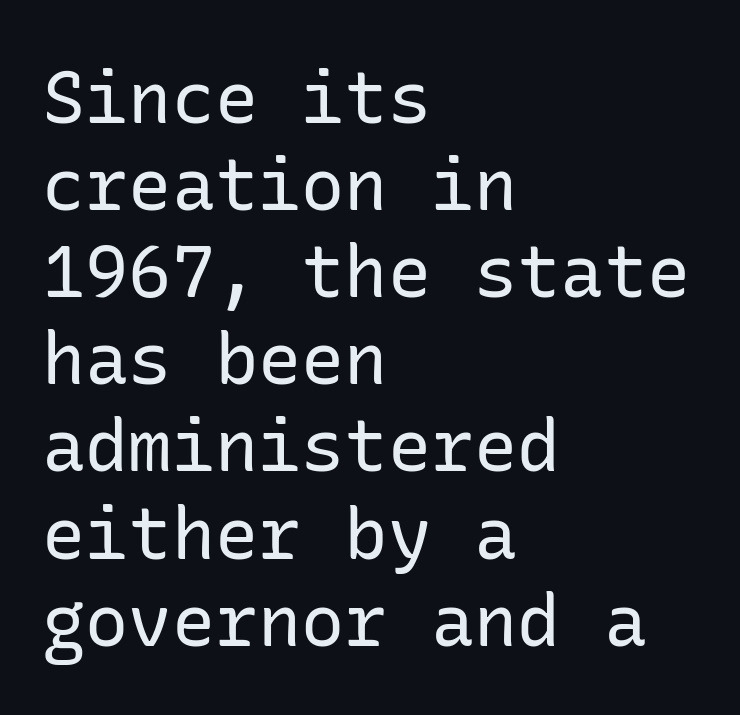
Underline: absent. In terms of letterform style, serifs are entirely absent. Spacing between characters is what you'd get straight out of the box. No heavy texture on the line: the type isn't bold. Horizontal alignment here is leftward, the default for most running prose. In terms of posture, this sample is upright.
